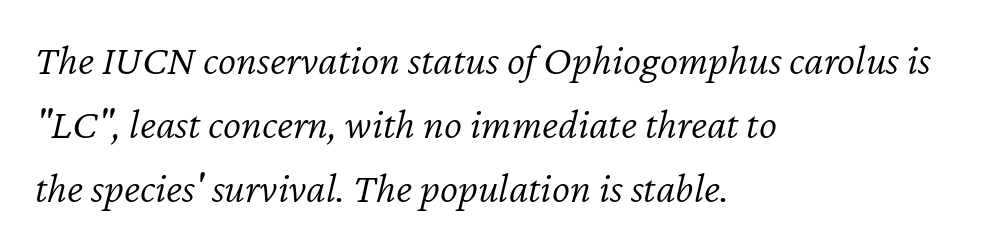
Q: Is the text bold? A: No.
Q: Is the text italic (slanted)? A: Yes, it leans right by about 12 degrees.
Q: Is the text underlined? A: No.
Q: How is the paragraph aligned? A: Left-aligned.
Q: Is the spacing between letters normal or unusually wide? A: Normal.
Q: Is the spacing between lines tight, normal or loose? A: Normal.
Q: Width (condensed, normal, or wide)? A: Normal.
Q: Stroke contrast? A: Low.
Q: x-height? A: Medium.
Q: Monospaced? A: No.
